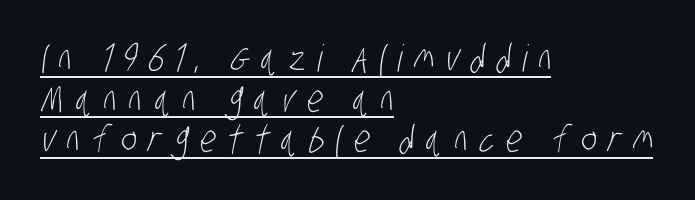
Q: Is the text bold? A: No.
Q: Is the typeface a serif or a sans-serif typeface? A: Sans-serif.
Q: Is the text underlined? A: Yes.
Q: How is the paragraph aligned? A: Left-aligned.
Q: Is the spacing between letters normal or unusually wide? A: Unusually wide.
Q: Is the spacing between lines tight, normal or loose? A: Tight.
Q: Width (condensed, normal, or wide)? A: Condensed.
Q: Stroke contrast? A: Low.
Q: x-height? A: Large.
Q: Monospaced? A: No.
